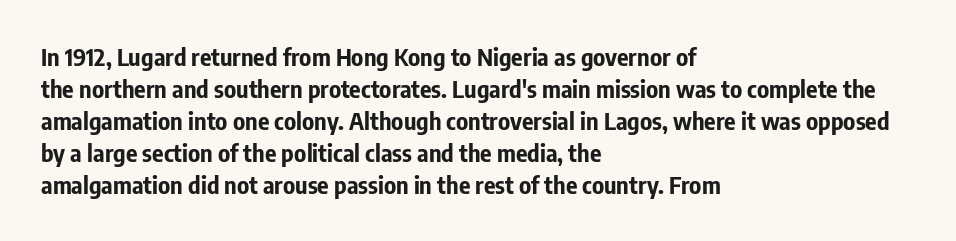
{"italic": "no", "bold": "yes", "underline": "no", "align": "left", "line_spacing": "normal", "line_spacing_ratio": 1.33, "letter_spacing": "normal", "letter_spacing_em": 0.0, "glyph_px": 24}
